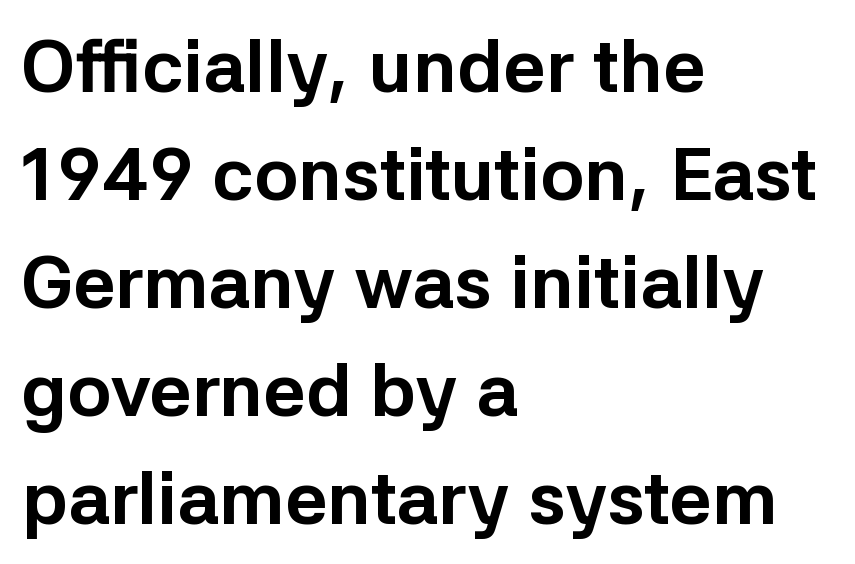
The image shows 74 px bold sans-serif type, upright; set left-aligned, normal line spacing (1.46x), normal letter spacing, not underlined; low stroke contrast and a medium x-height.
